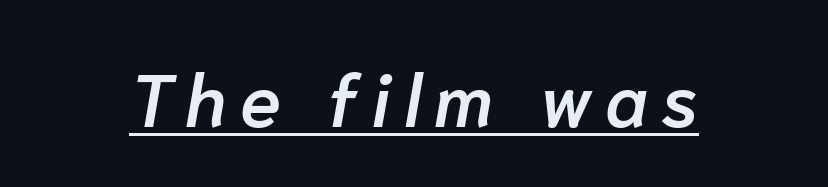
{"italic": "yes", "lean": "right", "slant_degrees": 10, "bold": "semi", "weight": "semibold", "width": "normal", "stroke_contrast": "low", "x_height": "medium", "monospaced": "no", "underline": "yes", "glyph_px": 74}
